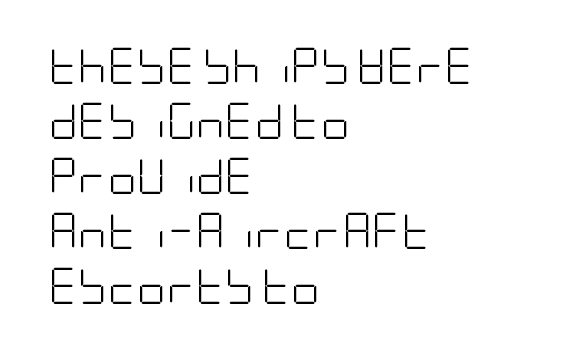
Q: Is the text bold? A: No.
Q: Is the text italic (slanted)? A: No, it is upright.
Q: Is the typeface a serif or a sans-serif typeface? A: Sans-serif.
Q: Is the text underlined? A: No.
Q: How is the paragraph aligned? A: Left-aligned.
Q: Is the spacing between letters normal or unusually wide? A: Normal.
Q: Is the spacing between lines tight, normal or loose? A: Normal.
Q: Width (condensed, normal, or wide)? A: Condensed.
Q: Stroke contrast? A: Low.
Q: x-height? A: Large.
